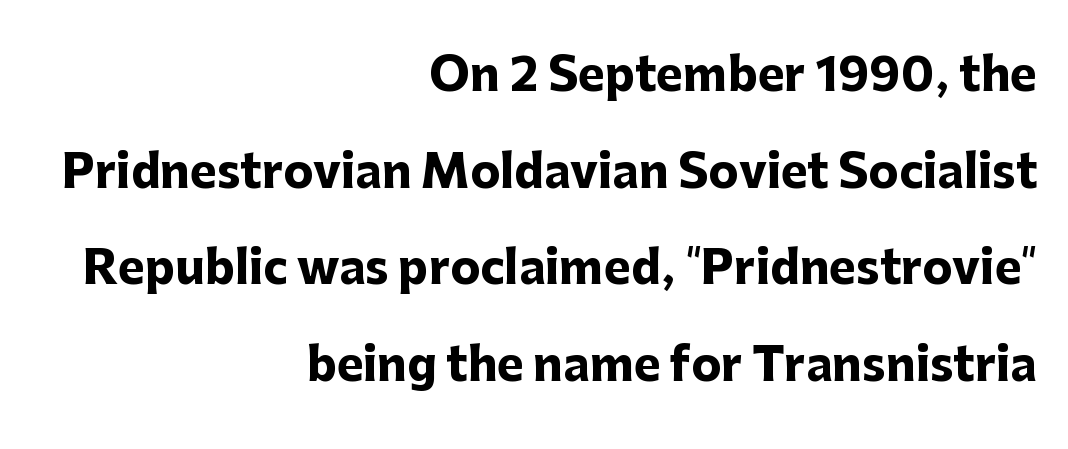
Quick note: not italic, upright. Proportional: the letters do not fall into vertical columns. The text block is weighted toward the right margin, trailing off unevenly leftward. The vertical gap from one line to the next is large.
